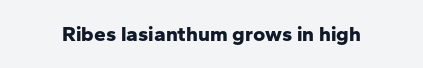
The image shows 21 px bold type, upright; set normal letter spacing, not underlined.
